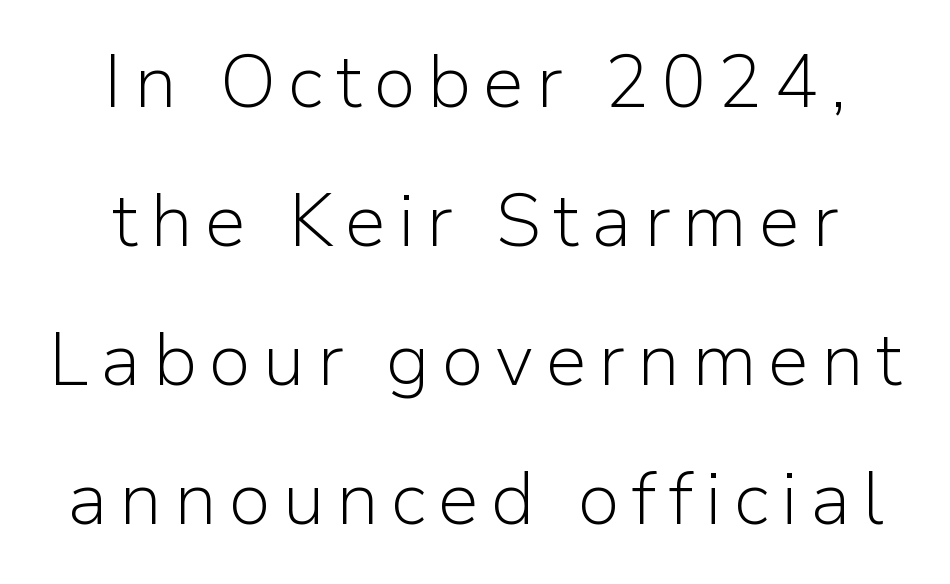
Is this a fixed-width face? No — the glyphs have proportional, varying widths. The text was rendered using a sans face with plain stroke endings. In terms of posture, this sample is upright. No chunkiness to these letters — they're not bold. A bare baseline throughout the passage.
